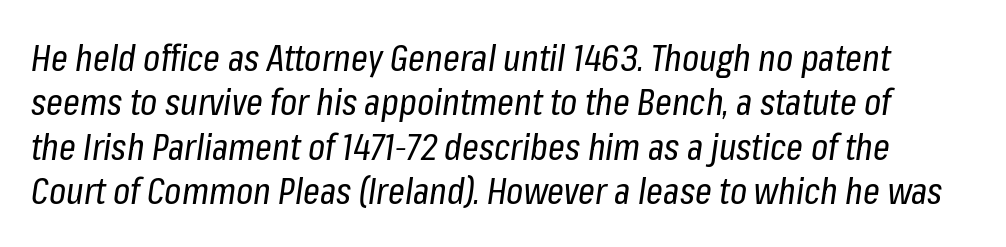
Q: Is the text bold? A: No.
Q: Is the text italic (slanted)? A: Yes, it leans right by about 8 degrees.
Q: Is the text underlined? A: No.
Q: Is the spacing between letters normal or unusually wide? A: Normal.
Q: Width (condensed, normal, or wide)? A: Condensed.
Q: Stroke contrast? A: Low.
Q: x-height? A: Medium.
Q: Monospaced? A: No.
